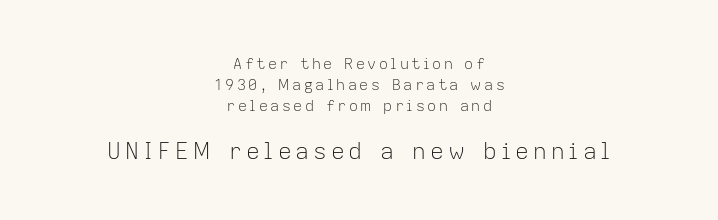
The image shows 23 px text type, upright; set centered, normal line spacing (1.41x), not underlined; the second (bottom) block is 1.53x larger.
